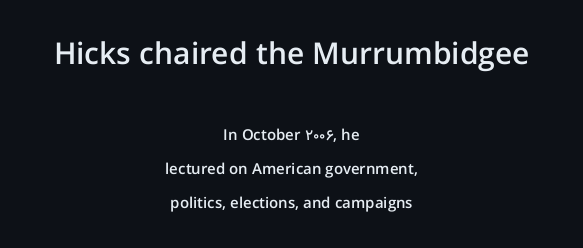
The image shows 30 px semibold sans-serif type, upright; set centered, loose line spacing (2.26x), normal letter spacing, not underlined; the first (top) block is 2.0x larger; low stroke contrast and a medium x-height.
